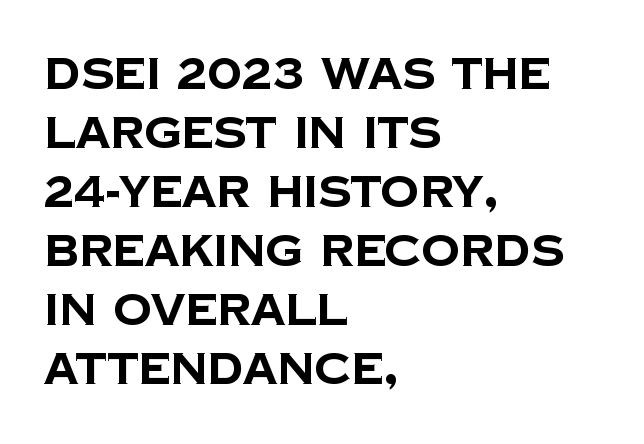
Successive baselines arrive at the customary interval. Regarding serifs, this sample does without them. Which margin do the lines hug? The left one — the right edge is uneven. The passage shown is emphatically bold.
